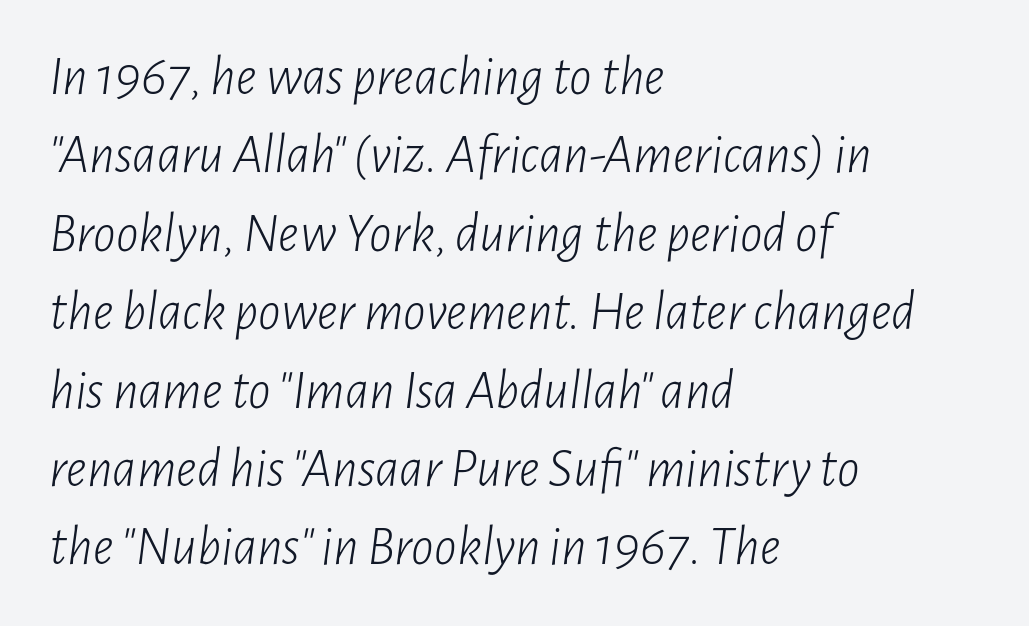
You can tell it's italic because the verticals aren't actually vertical. Underlining? Definitely not there. In terms of letterspacing, this is plain default setting. Layout note: lines flush left. Heaviness? Minimal to ordinary, like unemphasized prose. A typesetter would call this proportional, since set widths differ per character.
